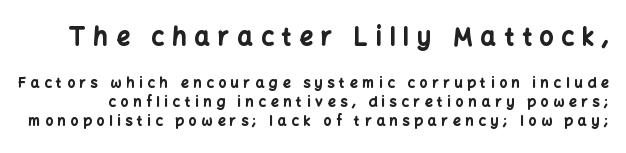
{"italic": "no", "bold": "yes", "underline": "no", "line_spacing": "normal", "line_spacing_ratio": 1.39, "letter_spacing": "wide", "letter_spacing_em": 0.34, "larger_block": "first", "size_ratio": 1.71, "glyph_px": 24}
